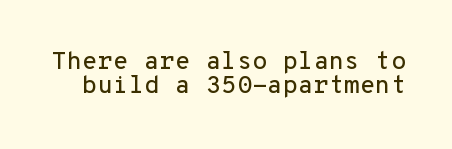
The image shows 25 px text type, upright; set tight line spacing (0.96x), normal letter spacing, not underlined.
